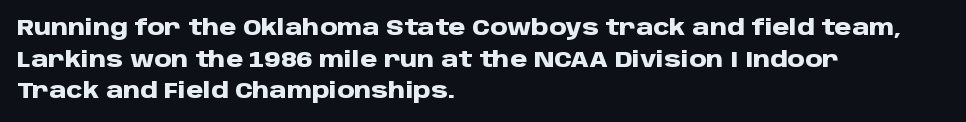
The image shows 22 px bold type, upright; set left-aligned, normal line spacing (1.44x), normal letter spacing, not underlined.
